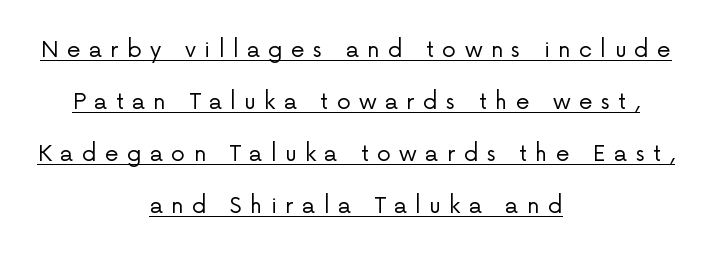
A roman cut, with each character standing at attention. The horizontal fit of the characters is loose and conspicuously gappy. What's the leading like? Stretched, with rows far apart. No extra ink here — the face is not bold.
